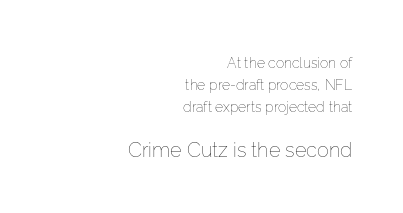
Q: Is the text bold? A: No.
Q: Is the text italic (slanted)? A: No, it is upright.
Q: Is the text underlined? A: No.
Q: How is the paragraph aligned? A: Right-aligned.
Q: Is the spacing between letters normal or unusually wide? A: Normal.
Q: Is the spacing between lines tight, normal or loose? A: Normal.
Q: Which block of text is set in a larger size, the first (top) or the second (bottom)? A: The second (bottom) one.
